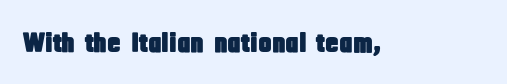
The image shows 28 px condensed sans-serif type, upright; set normal letter spacing, not underlined; low stroke contrast and a large x-height.
